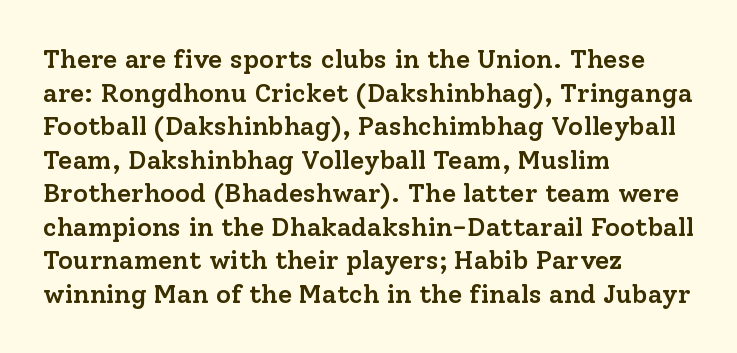
{"italic": "no", "bold": "semi", "underline": "no", "align": "left", "line_spacing": "normal", "line_spacing_ratio": 1.29, "letter_spacing": "normal", "letter_spacing_em": 0.0, "glyph_px": 26}
